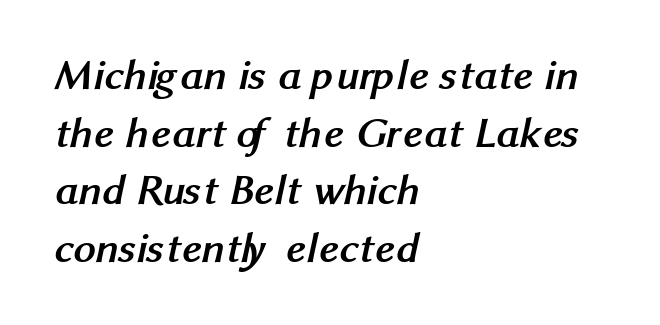
Q: Is the text bold? A: Yes.
Q: Is the typeface a serif or a sans-serif typeface? A: Sans-serif.
Q: Is the text underlined? A: No.
Q: How is the paragraph aligned? A: Left-aligned.
Q: Is the spacing between letters normal or unusually wide? A: Normal.
Q: Is the spacing between lines tight, normal or loose? A: Normal.
Q: Width (condensed, normal, or wide)? A: Normal.
Q: Stroke contrast? A: Medium.
Q: x-height? A: Medium.
Q: Monospaced? A: No.
